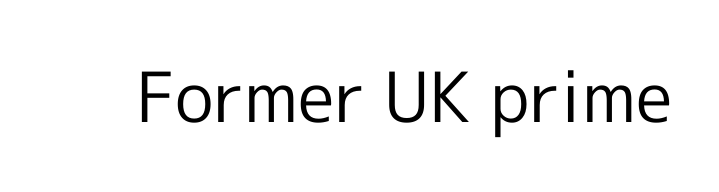
What kind of face is this? One without serifs — a sans. The glyphs are unaccompanied by any horizontal stroke below them. Is the stroke heavy? The answer is a plain regular-or-lighter. Note the varied advance widths — an 'i' is clearly narrower than an 'm'.
